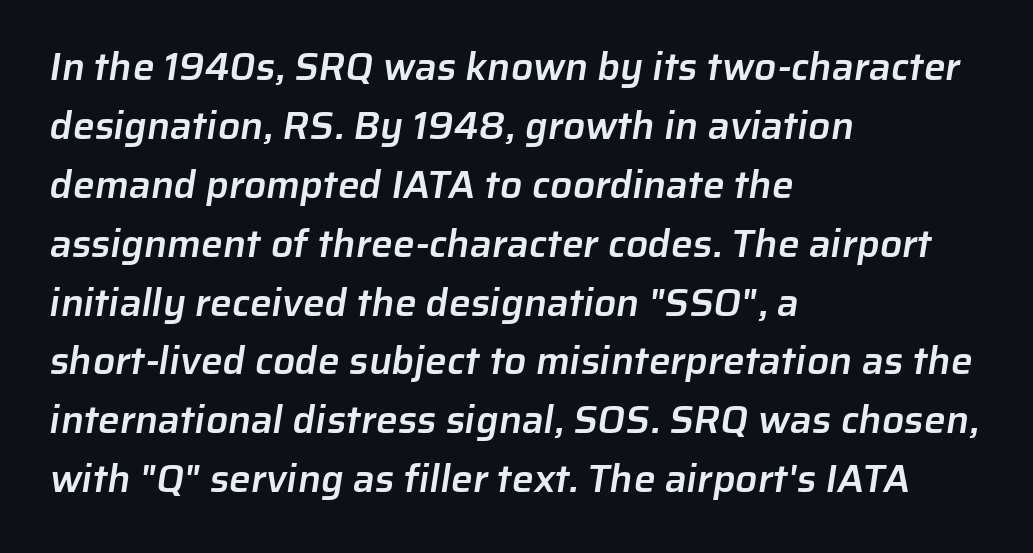
The image shows 39 px semibold sans-serif type; set left-aligned, normal line spacing (1.51x), normal letter spacing, not underlined; low stroke contrast and a medium x-height.
